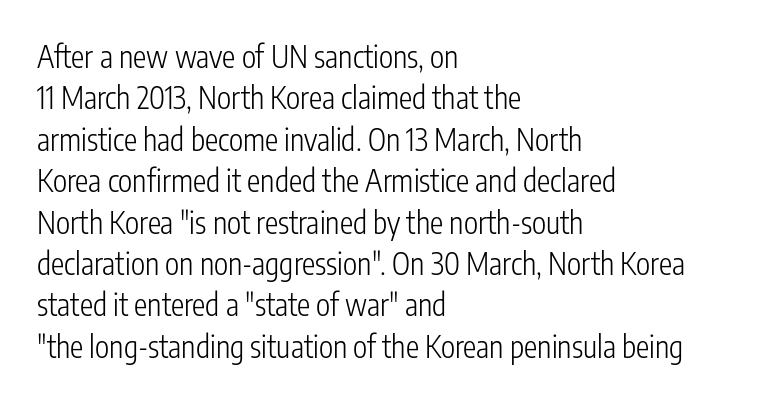
Font category for this specimen: sans-serif. Visually the block forms a straight wall on the left and a jagged coastline on the right. Does the leading feel generous? No, just average. Weight: regular or lighter.
